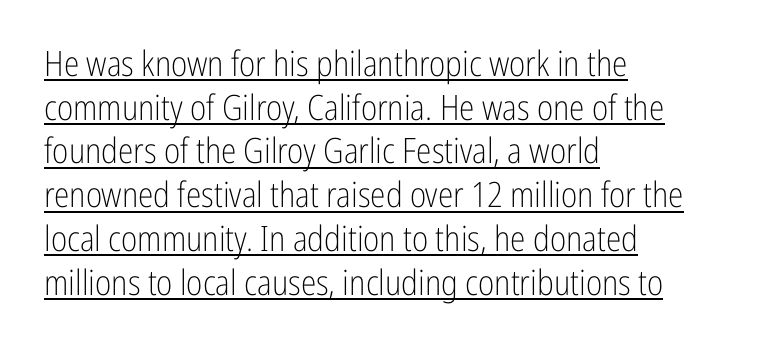
The image shows 35 px light, condensed sans-serif type, upright; set left-aligned, normal line spacing (1.25x), normal letter spacing, underlined; low stroke contrast and a medium x-height.
